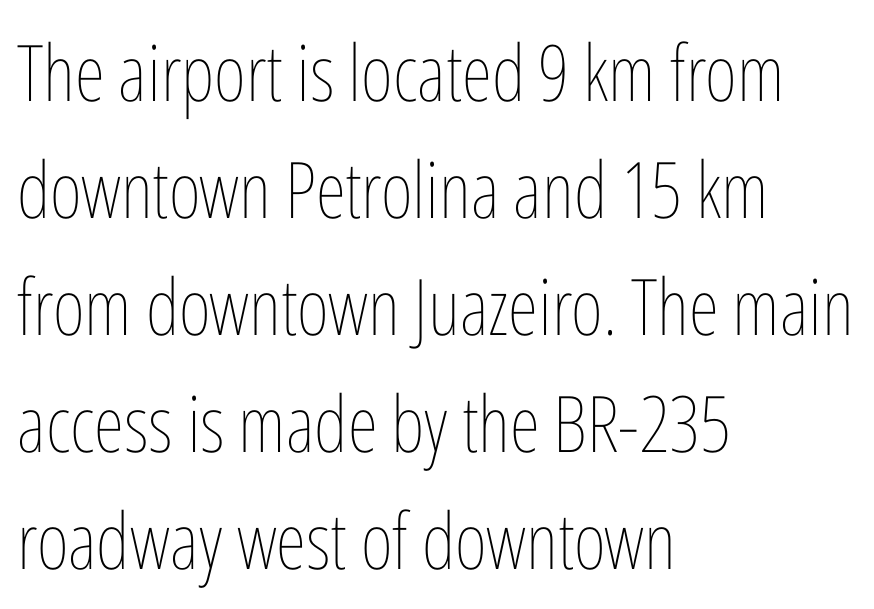
Varying glyph widths throughout — classic text-font behaviour. The passage shown has conventional tracking throughout. The words here are not underlined. Rendered with straight, roman letterforms. Line beginnings align vertically; line endings do not.
